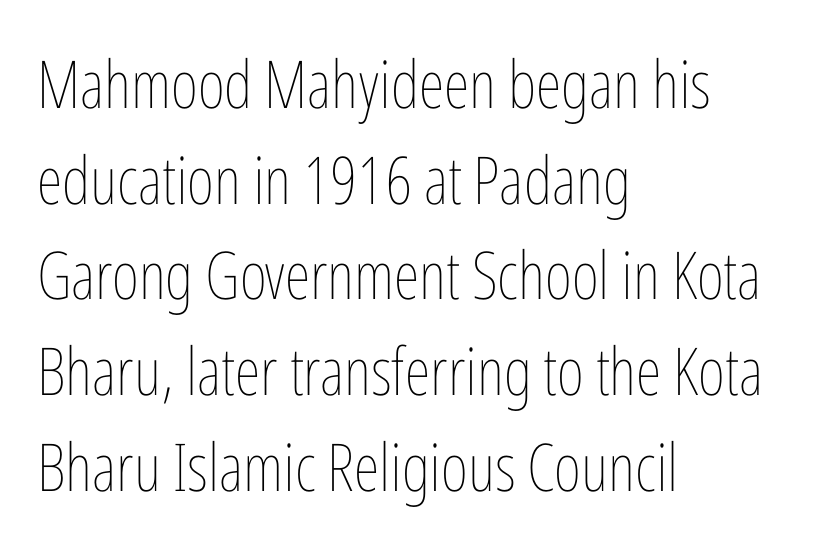
The image shows 66 px thin, condensed type, upright; set left-aligned, normal line spacing (1.45x), normal letter spacing, not underlined; low stroke contrast and a medium x-height.
